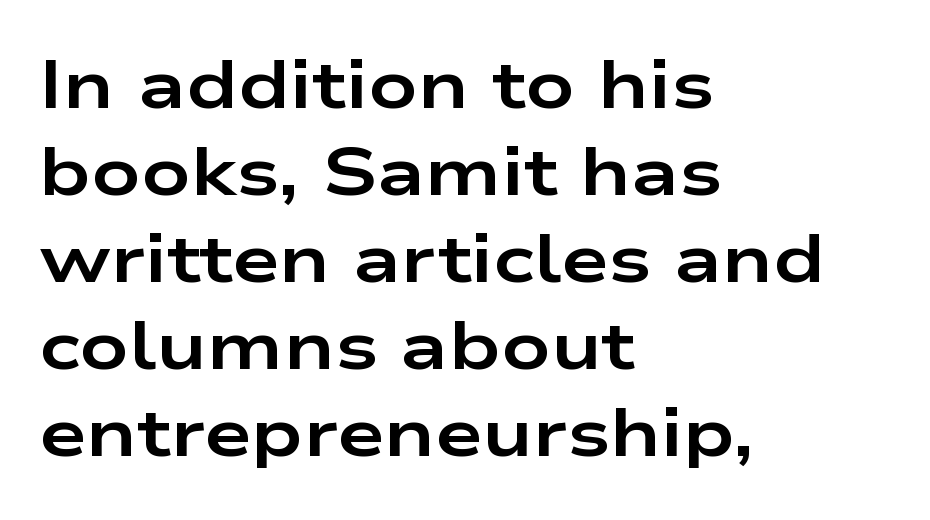
Q: Is the text bold? A: Yes.
Q: Is the text italic (slanted)? A: No, it is upright.
Q: Is the typeface a serif or a sans-serif typeface? A: Sans-serif.
Q: Is the text underlined? A: No.
Q: How is the paragraph aligned? A: Left-aligned.
Q: Is the spacing between letters normal or unusually wide? A: Normal.
Q: Is the spacing between lines tight, normal or loose? A: Normal.
Q: Width (condensed, normal, or wide)? A: Wide.
Q: Stroke contrast? A: Low.
Q: x-height? A: Medium.
Q: Monospaced? A: No.
